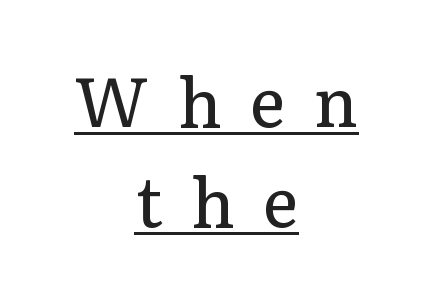
Q: Is the text bold? A: No.
Q: Is the text italic (slanted)? A: No, it is upright.
Q: Is the typeface a serif or a sans-serif typeface? A: Serif.
Q: Is the text underlined? A: Yes.
Q: How is the paragraph aligned? A: Centered.
Q: Is the spacing between letters normal or unusually wide? A: Unusually wide.
Q: Is the spacing between lines tight, normal or loose? A: Normal.
Q: Width (condensed, normal, or wide)? A: Normal.
Q: Stroke contrast? A: Low.
Q: x-height? A: Medium.
Q: Monospaced? A: No.
